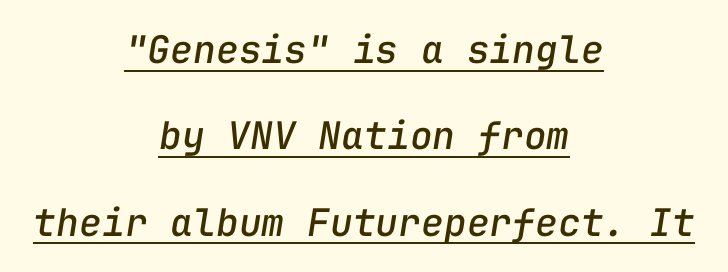
The image shows 38 px text type, italic (leaning right), monospaced; set centered, loose line spacing (2.27x), normal letter spacing, underlined; low stroke contrast and a medium x-height.
